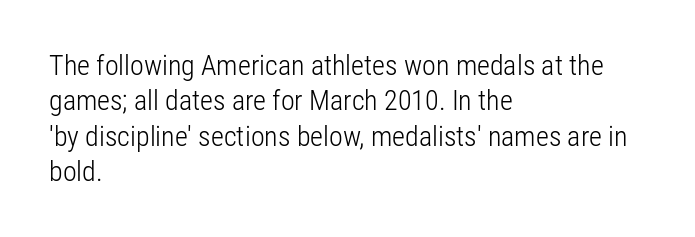
Q: Is the text bold? A: No.
Q: Is the text italic (slanted)? A: No, it is upright.
Q: Is the typeface a serif or a sans-serif typeface? A: Sans-serif.
Q: Is the text underlined? A: No.
Q: How is the paragraph aligned? A: Left-aligned.
Q: Is the spacing between letters normal or unusually wide? A: Normal.
Q: Is the spacing between lines tight, normal or loose? A: Normal.
Q: Width (condensed, normal, or wide)? A: Condensed.
Q: Stroke contrast? A: Low.
Q: x-height? A: Medium.
Q: Monospaced? A: No.
